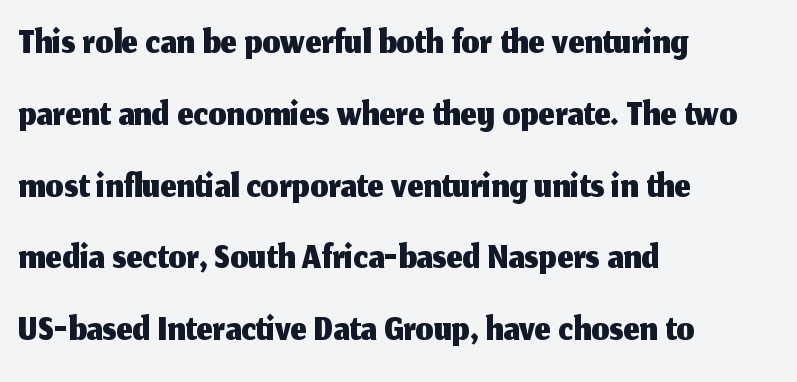
Q: Is the text italic (slanted)? A: No, it is upright.
Q: Is the typeface a serif or a sans-serif typeface? A: Sans-serif.
Q: Is the text underlined? A: No.
Q: How is the paragraph aligned? A: Left-aligned.
Q: Is the spacing between letters normal or unusually wide? A: Normal.
Q: Is the spacing between lines tight, normal or loose? A: Normal.
Q: Width (condensed, normal, or wide)? A: Normal.
Q: Stroke contrast? A: Medium.
Q: x-height? A: Medium.
Q: Monospaced? A: No.
